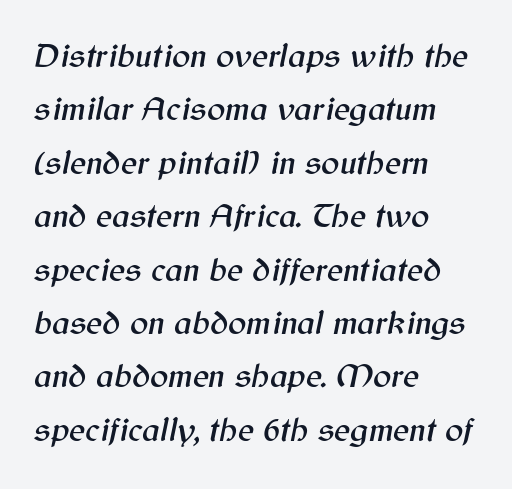
The image shows 34 px text type, italic (leaning right); set left-aligned, normal line spacing (1.57x), normal letter spacing, not underlined; medium stroke contrast and a medium x-height.
